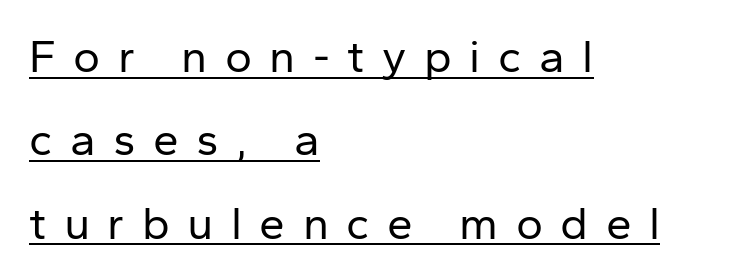
Q: Is the text bold? A: No.
Q: Is the text italic (slanted)? A: No, it is upright.
Q: Is the typeface a serif or a sans-serif typeface? A: Sans-serif.
Q: Is the text underlined? A: Yes.
Q: How is the paragraph aligned? A: Left-aligned.
Q: Is the spacing between letters normal or unusually wide? A: Unusually wide.
Q: Width (condensed, normal, or wide)? A: Normal.
Q: Stroke contrast? A: Low.
Q: x-height? A: Medium.
Q: Monospaced? A: No.
